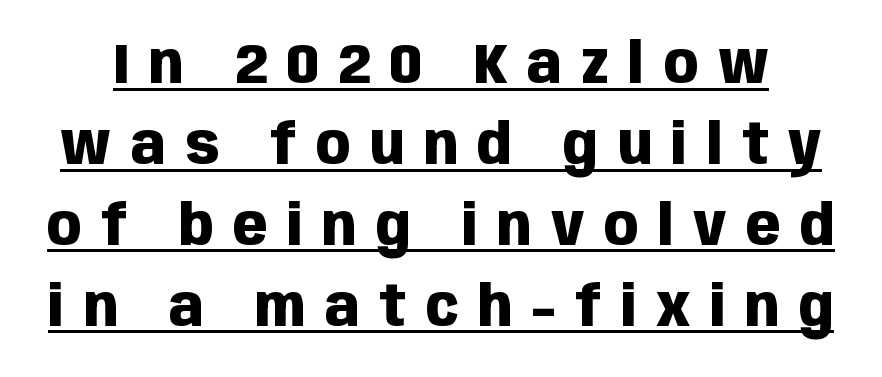
Q: Is the text bold? A: Yes.
Q: Is the text italic (slanted)? A: No, it is upright.
Q: Is the typeface a serif or a sans-serif typeface? A: Sans-serif.
Q: Is the text underlined? A: Yes.
Q: Is the spacing between letters normal or unusually wide? A: Unusually wide.
Q: Is the spacing between lines tight, normal or loose? A: Normal.
Q: Width (condensed, normal, or wide)? A: Condensed.
Q: Stroke contrast? A: Low.
Q: x-height? A: Large.
Q: Monospaced? A: No.
